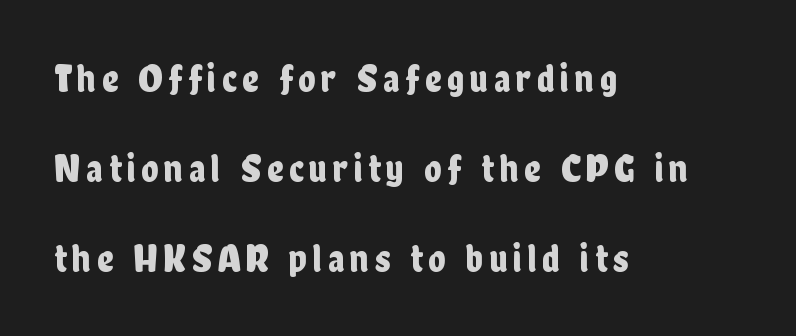
The image shows 40 px condensed sans-serif type, upright; set left-aligned, loose line spacing (2.25x), not underlined; low stroke contrast and a medium x-height.
